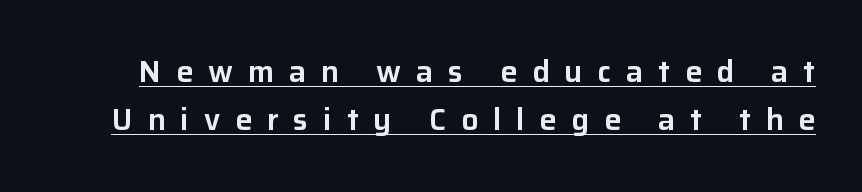
Q: Is the text italic (slanted)? A: No, it is upright.
Q: Is the typeface a serif or a sans-serif typeface? A: Sans-serif.
Q: Is the text underlined? A: Yes.
Q: Is the spacing between letters normal or unusually wide? A: Unusually wide.
Q: Is the spacing between lines tight, normal or loose? A: Normal.
Q: Width (condensed, normal, or wide)? A: Normal.
Q: Stroke contrast? A: Low.
Q: x-height? A: Medium.
Q: Monospaced? A: No.
